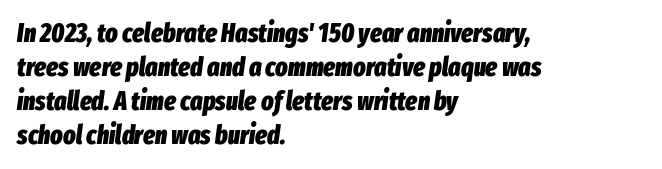
{"italic": "yes", "lean": "right", "slant_degrees": 8, "bold": "yes", "underline": "no", "align": "left", "line_spacing": "normal", "line_spacing_ratio": 1.31, "letter_spacing": "normal", "letter_spacing_em": 0.0, "glyph_px": 26}
